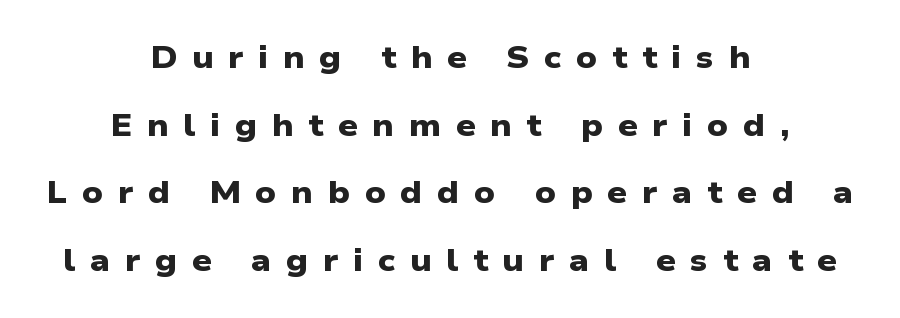
Q: Is the text bold? A: Yes.
Q: Is the typeface a serif or a sans-serif typeface? A: Sans-serif.
Q: Is the text underlined? A: No.
Q: How is the paragraph aligned? A: Centered.
Q: Is the spacing between letters normal or unusually wide? A: Unusually wide.
Q: Is the spacing between lines tight, normal or loose? A: Loose.
Q: Width (condensed, normal, or wide)? A: Wide.
Q: Stroke contrast? A: Low.
Q: x-height? A: Medium.
Q: Monospaced? A: No.
